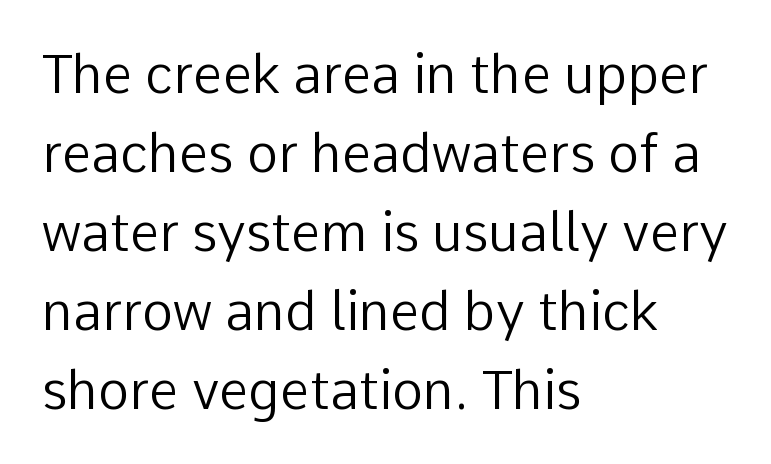
Italic: no, the glyphs are upright roman. A normal amount of white space separates one row of letters from the next. Unlike a traditional serif, this face leaves its strokes unadorned. The string is rendered with underlining switched off.
